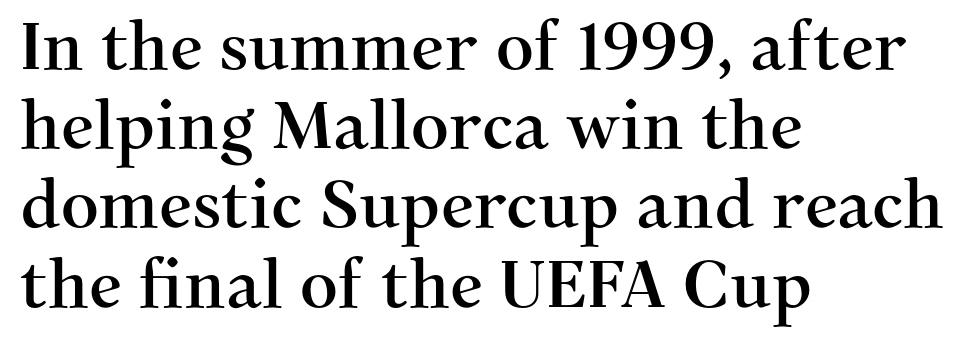
{"serif": "yes", "italic": "no", "width": "normal", "stroke_contrast": "medium", "x_height": "medium", "monospaced": "no", "underline": "no", "align": "left", "line_spacing_ratio": 1.2, "letter_spacing": "normal", "letter_spacing_em": 0.0, "glyph_px": 66}
